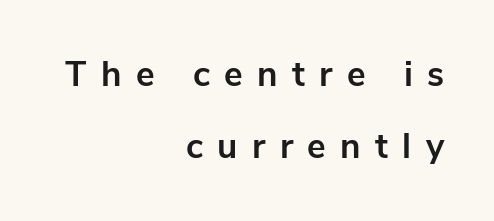
How would I describe the line gaps? Wide and relaxed. Compared with an ordinary text face, these strokes are far heavier — a full bold. These lines are composed in type without serifs. Has an underline been added? It has not. This rendering uses right alignment, leaving the left contour irregular. Is the letter spacing exaggerated? Yes — the characters are pushed far apart.
